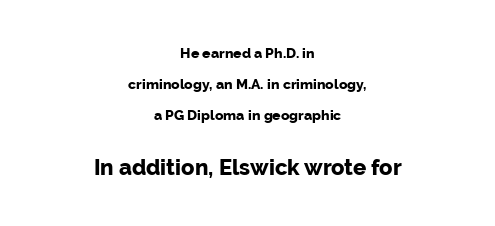
{"italic": "no", "bold": "yes", "underline": "no", "align": "center", "line_spacing": "loose", "line_spacing_ratio": 2.2, "letter_spacing": "normal", "letter_spacing_em": 0.0, "larger_block": "second", "size_ratio": 1.57, "glyph_px": 22}
